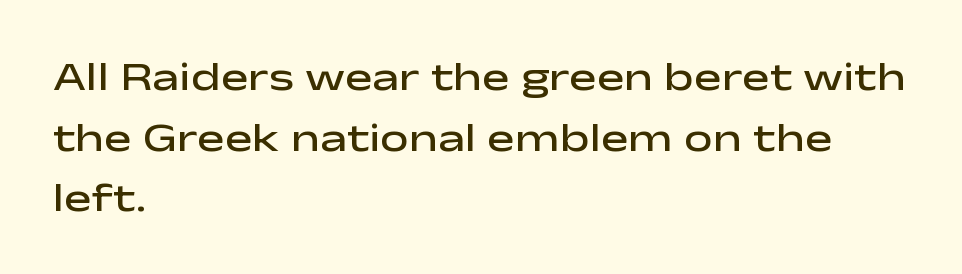
The image shows 41 px semibold, wide sans-serif type, upright; set left-aligned, normal line spacing (1.48x), normal letter spacing, not underlined; low stroke contrast and a medium x-height.
